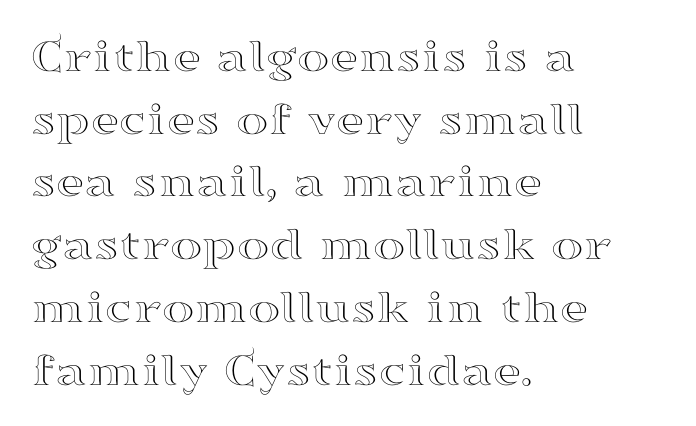
The image shows 49 px wide serif type, upright; set left-aligned, normal line spacing (1.28x), normal letter spacing, not underlined; high stroke contrast and a small x-height.
